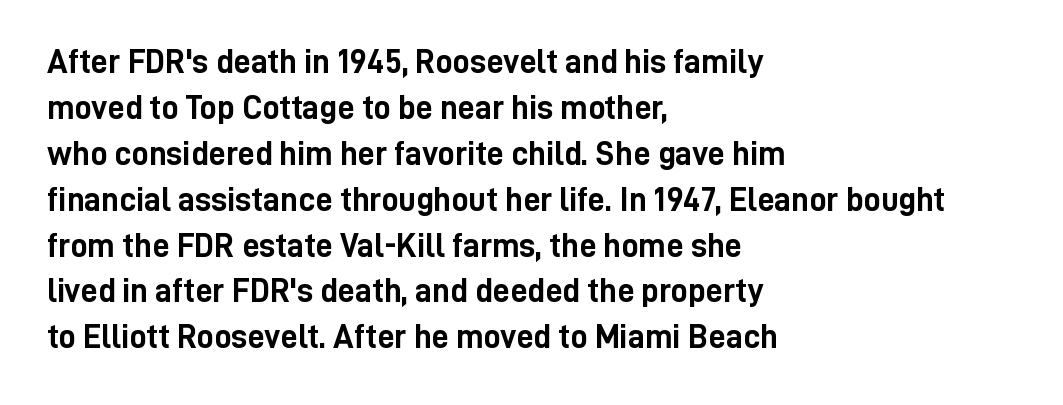
The image shows 34 px semibold, condensed sans-serif type, upright; set left-aligned, normal line spacing (1.35x), normal letter spacing, not underlined; low stroke contrast and a medium x-height.
